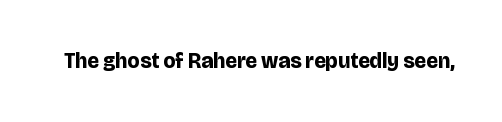
The letterforms sit shoulder to shoulder at normal distance. These lines were composed using upright roman letters. Check the space under the baseline: it is left empty. The sample has been set heavy, in full bold.
